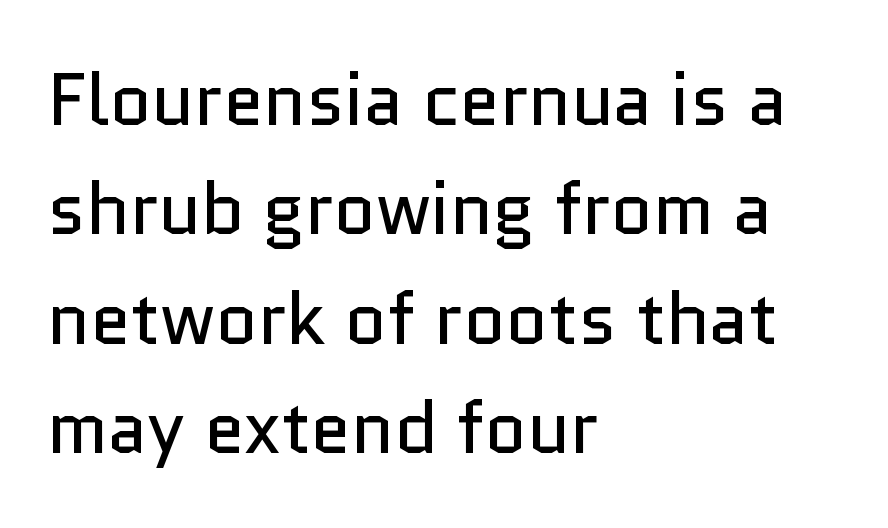
The image shows 73 px regular-weight sans-serif type, upright; set left-aligned, normal line spacing (1.5x), normal letter spacing, not underlined; low stroke contrast and a medium x-height.
